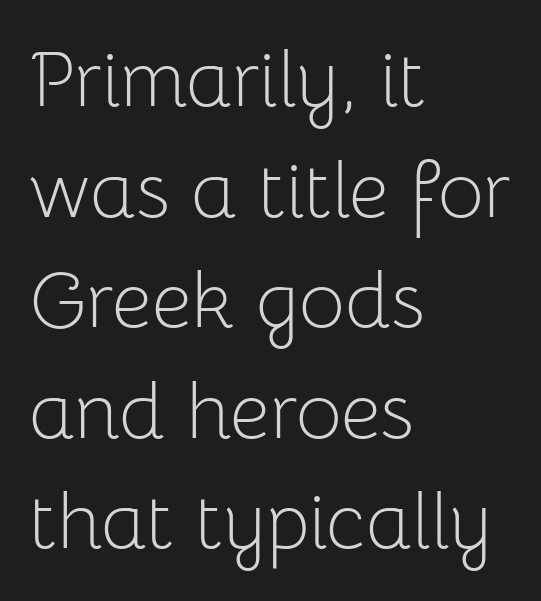
The image shows 79 px light sans-serif type, upright; set left-aligned, normal line spacing (1.4x), normal letter spacing, not underlined; low stroke contrast and a medium x-height.
